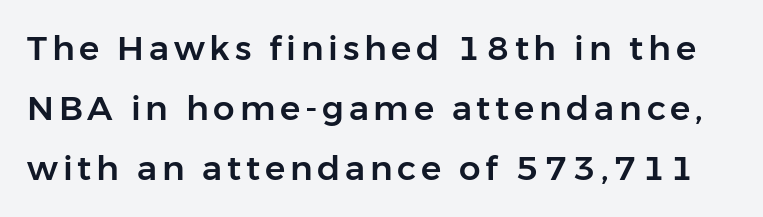
Q: Is the text italic (slanted)? A: No, it is upright.
Q: Is the typeface a serif or a sans-serif typeface? A: Sans-serif.
Q: Is the text underlined? A: No.
Q: Width (condensed, normal, or wide)? A: Normal.
Q: Stroke contrast? A: Low.
Q: x-height? A: Medium.
Q: Monospaced? A: No.
